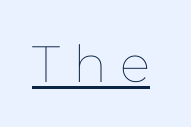
Q: Is the text bold? A: No.
Q: Is the text italic (slanted)? A: No, it is upright.
Q: Is the text underlined? A: Yes.
Q: Is the spacing between letters normal or unusually wide? A: Unusually wide.
Q: Width (condensed, normal, or wide)? A: Normal.
Q: Stroke contrast? A: Low.
Q: x-height? A: Medium.
Q: Monospaced? A: No.
